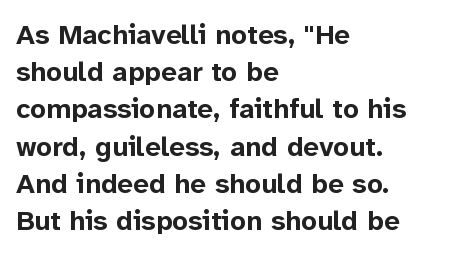
Caption: bold face, heavy strokes. Reading down the column, the eye jumps a familiar distance to each next line. Do the characters align in a grid? No, the font is proportional. Honestly, there is no underline to notice here at all. Italic: no, the glyphs are upright roman.
